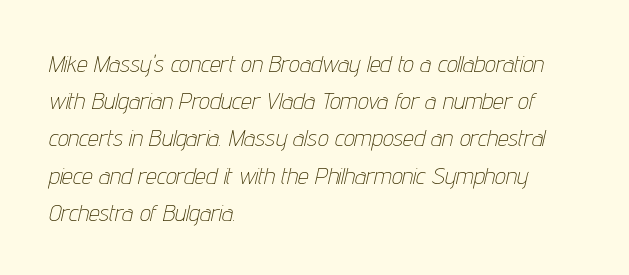
Any mark beneath the type? The region is blank. Glyph-to-glyph distance matches everyday printed text. Would a proofreader flag this as italicized? Yes. In CSS terms this would be text-align: left. Vertical spacing — default.
